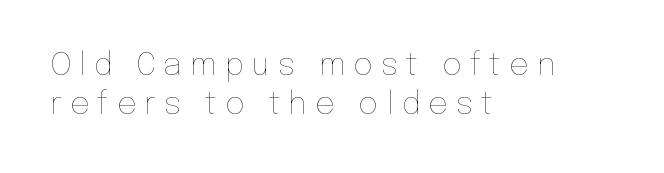
Letters rest on an invisible, unmarked baseline. The lettering holds an erect, upright posture throughout. Proportional: the letters do not fall into vertical columns. Observe the wide spacing: letters keep a clear distance from each other. Short and long lines alike share a common starting point at left. Weight: regular or lighter.
